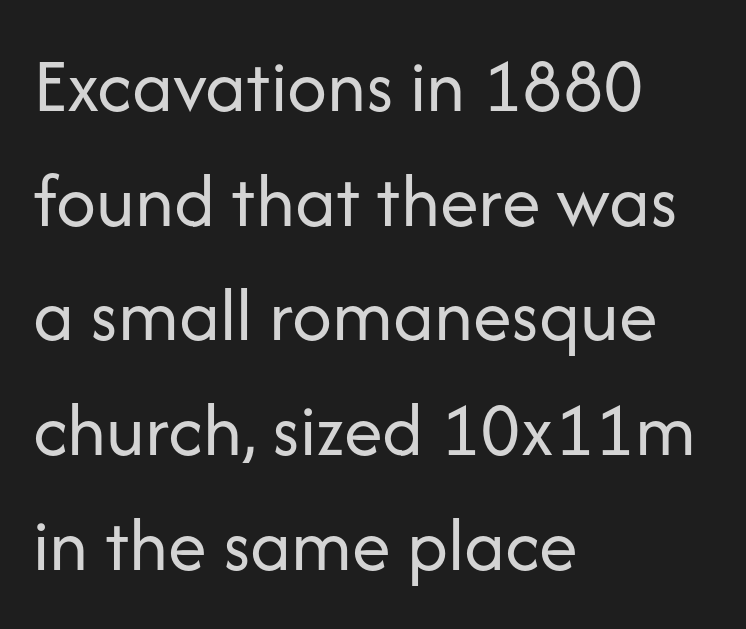
The rendering shows plain stroke endings on the letterforms — a sans-serif design. Type without underlining. Whoever set this chose a conventional vertical rhythm. In terms of letterspacing, this is plain default setting. This sample is left-justified, so line endings fall wherever the words run out.
